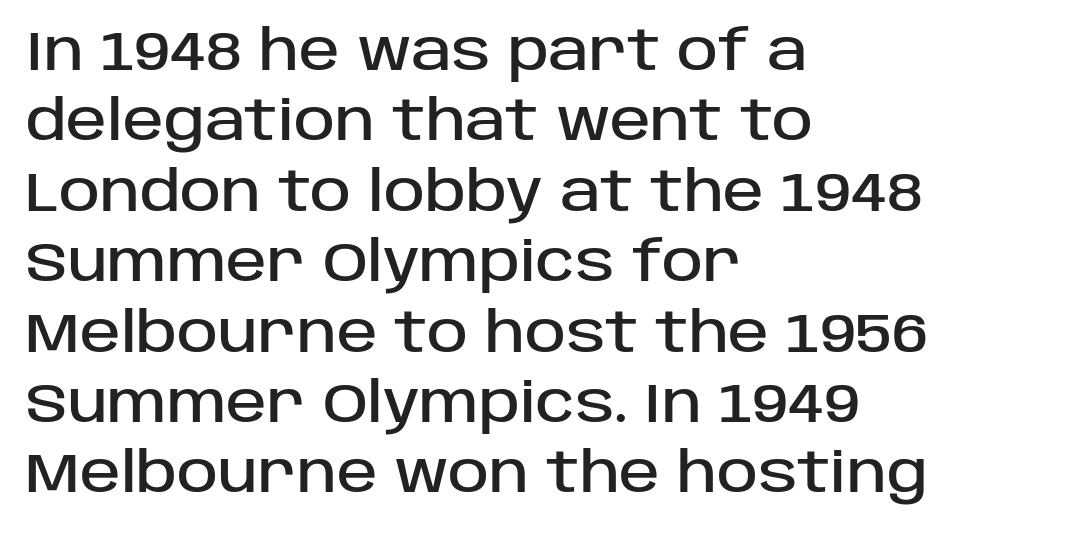
{"serif": "no", "italic": "no", "width": "normal", "stroke_contrast": "low", "x_height": "large", "monospaced": "no", "underline": "no", "align": "left", "line_spacing": "normal", "line_spacing_ratio": 1.28, "letter_spacing": "normal", "letter_spacing_em": 0.0, "glyph_px": 55}
